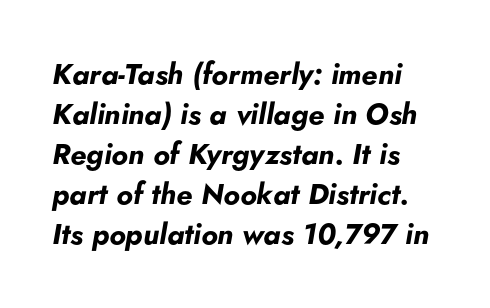
A clean baseline with only descenders dipping below it. Compared with ordinary roman type, these characters are visibly tilted. The passage shown is typed in a proportional face where columns would drift. Caption: bold face, heavy strokes. Characters follow at the spacing the type designer built in.
